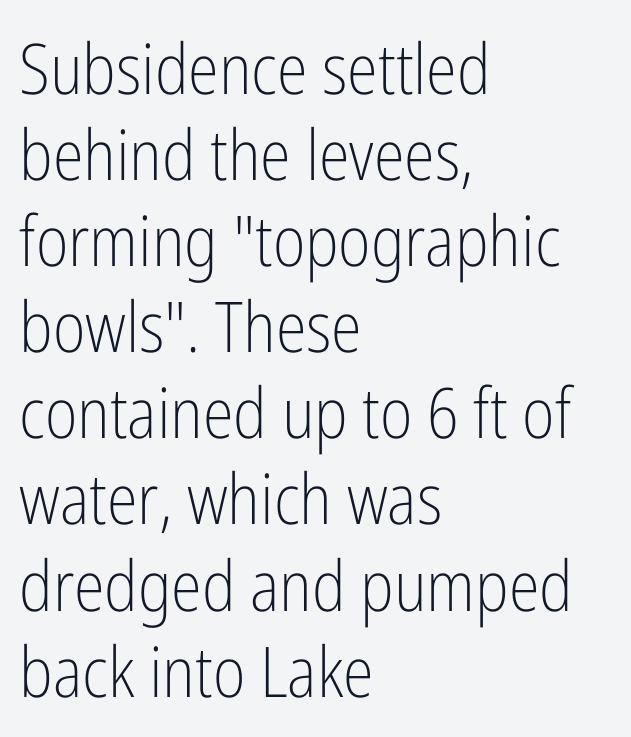
Q: Is the text bold? A: No.
Q: Is the text italic (slanted)? A: No, it is upright.
Q: Is the typeface a serif or a sans-serif typeface? A: Sans-serif.
Q: Is the text underlined? A: No.
Q: How is the paragraph aligned? A: Left-aligned.
Q: Is the spacing between letters normal or unusually wide? A: Normal.
Q: Width (condensed, normal, or wide)? A: Condensed.
Q: Stroke contrast? A: Low.
Q: x-height? A: Medium.
Q: Monospaced? A: No.
